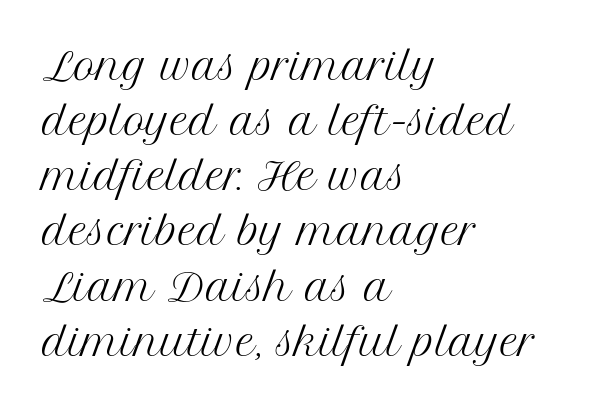
Q: Is the text bold? A: No.
Q: Is the text italic (slanted)? A: Yes.
Q: Is the text underlined? A: No.
Q: How is the paragraph aligned? A: Left-aligned.
Q: Is the spacing between letters normal or unusually wide? A: Normal.
Q: Is the spacing between lines tight, normal or loose? A: Normal.
Q: Width (condensed, normal, or wide)? A: Normal.
Q: Stroke contrast? A: Medium.
Q: x-height? A: Medium.
Q: Monospaced? A: No.
